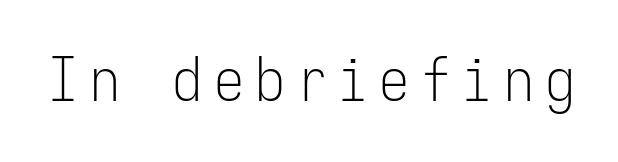
Q: Is the text bold? A: No.
Q: Is the text italic (slanted)? A: No, it is upright.
Q: Is the typeface a serif or a sans-serif typeface? A: Sans-serif.
Q: Is the text underlined? A: No.
Q: Width (condensed, normal, or wide)? A: Condensed.
Q: Stroke contrast? A: Low.
Q: x-height? A: Medium.
Q: Monospaced? A: Yes.
